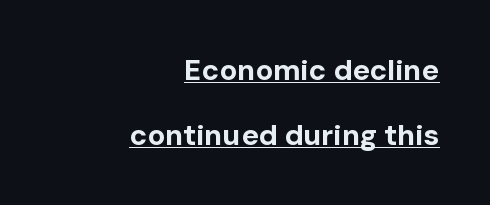
A continuous stroke trails under the words, as in a hyperlink. Every letter is thick-stroked: bold, no question. Each new line begins a long way beneath the previous one. Spacing verdict: proportional, widths tailored to each character.
